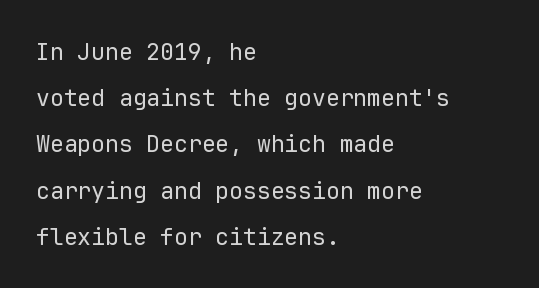
The image shows 23 px text type, upright; set left-aligned, loose line spacing (2.01x), normal letter spacing, not underlined.
